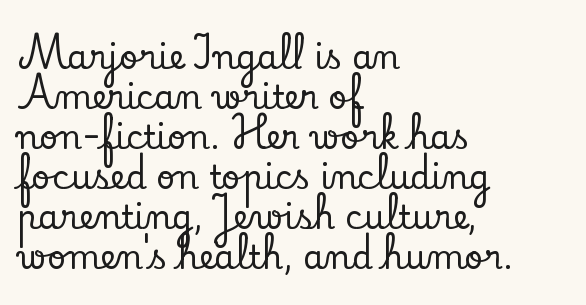
Letter spacing: default. Yep, those are serifs on the letters. Underlining? Definitely not there. Line starts are locked; line ends wander.
